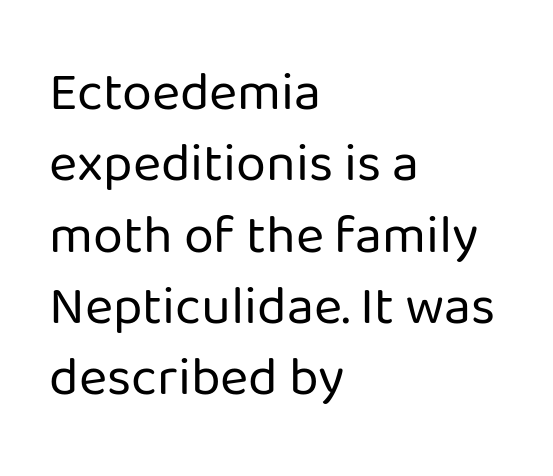
The image shows 54 px regular-weight sans-serif type, upright; set left-aligned, normal line spacing (1.32x), normal letter spacing, not underlined; low stroke contrast and a medium x-height.
